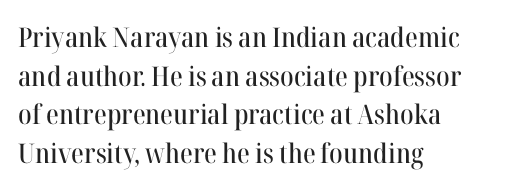
Q: Is the text italic (slanted)? A: No, it is upright.
Q: Is the text underlined? A: No.
Q: How is the paragraph aligned? A: Left-aligned.
Q: Is the spacing between letters normal or unusually wide? A: Normal.
Q: Is the spacing between lines tight, normal or loose? A: Normal.
